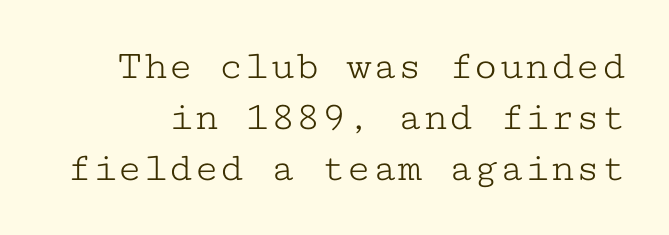
{"serif": "yes", "italic": "no", "bold": "no", "weight": "light", "width": "wide", "stroke_contrast": "low", "x_height": "medium", "monospaced": "yes", "underline": "no", "line_spacing_ratio": 1.21, "letter_spacing": "normal", "letter_spacing_em": 0.0, "glyph_px": 42}
